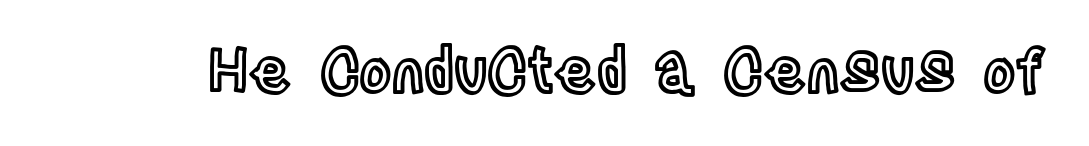
{"italic": "no", "width": "condensed", "x_height": "large", "monospaced": "no", "underline": "no", "letter_spacing": "normal", "letter_spacing_em": 0.0, "glyph_px": 61}
